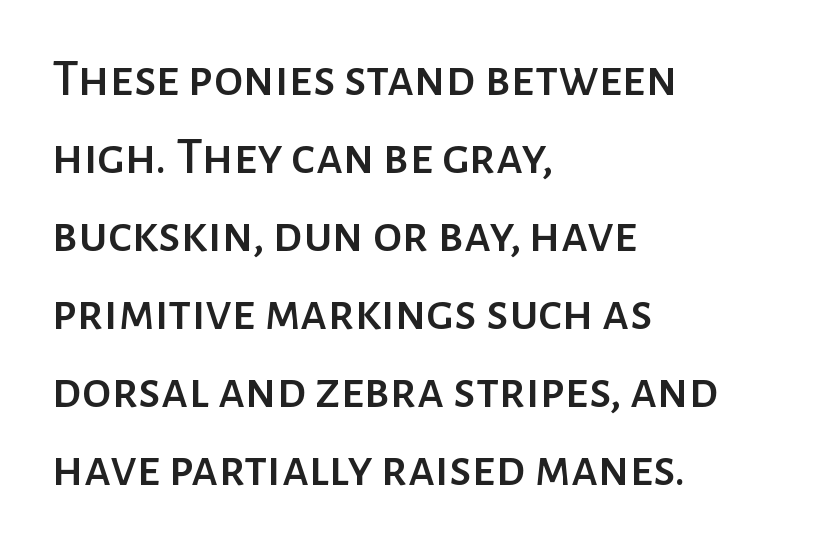
Default kerning and tracking; the words read as compact shapes. Here the designer chose a conventional face with non-uniform glyph widths. Notice how the stems are strictly vertical — no italics here. If you drew a ruler down the left edge, every line would touch it.
